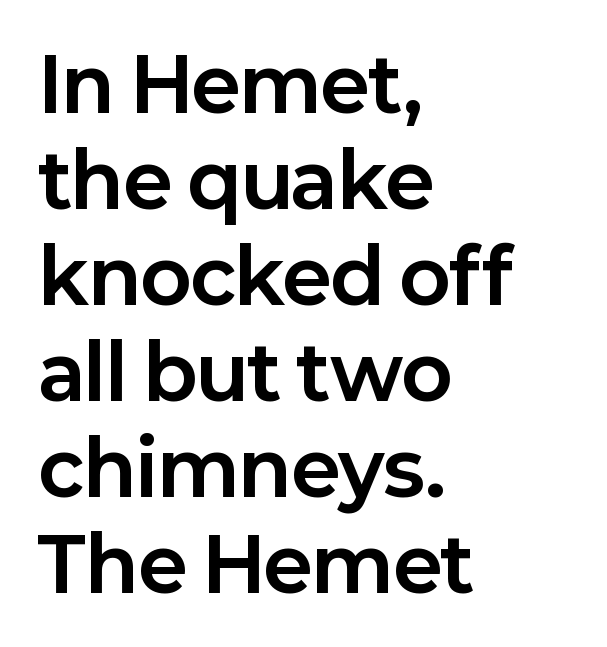
Proportional: the letters do not fall into vertical columns. Note: no serifs on the glyphs. The letters stand straight up with perfectly vertical stems. Descender tails drop into unmarked territory. Typeset ragged right — the left edge is the straight one.
